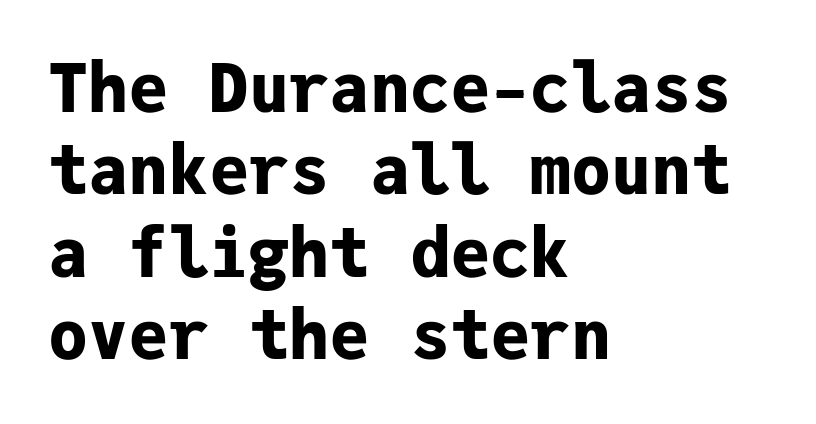
{"serif": "no", "italic": "no", "bold": "yes", "weight": "bold", "width": "normal", "stroke_contrast": "low", "x_height": "medium", "monospaced": "yes", "underline": "no", "align": "left", "line_spacing_ratio": 1.23, "letter_spacing": "normal", "letter_spacing_em": 0.0, "glyph_px": 67}
